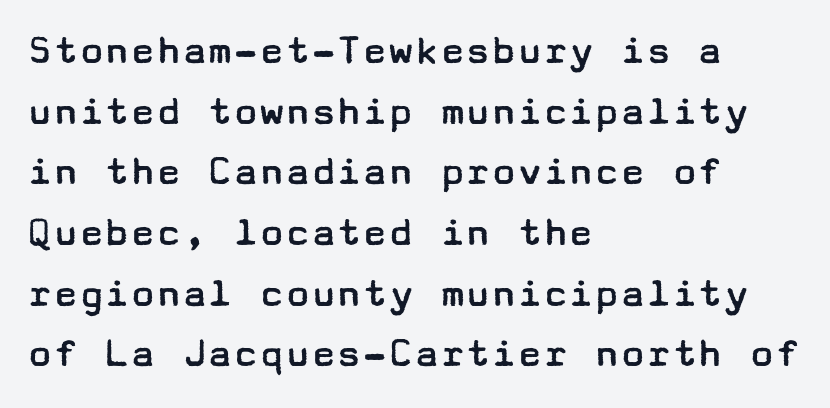
Q: Is the text bold? A: No.
Q: Is the text italic (slanted)? A: No, it is upright.
Q: Is the typeface a serif or a sans-serif typeface? A: Sans-serif.
Q: Is the text underlined? A: No.
Q: How is the paragraph aligned? A: Left-aligned.
Q: Is the spacing between letters normal or unusually wide? A: Normal.
Q: Is the spacing between lines tight, normal or loose? A: Normal.
Q: Width (condensed, normal, or wide)? A: Wide.
Q: Stroke contrast? A: Low.
Q: x-height? A: Medium.
